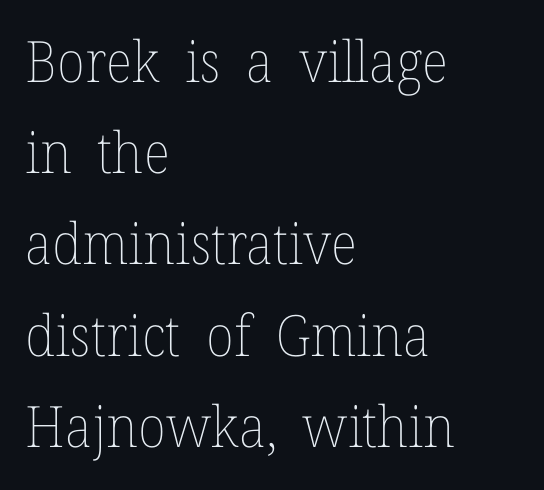
{"italic": "no", "bold": "no", "weight": "thin", "width": "normal", "stroke_contrast": "low", "x_height": "medium", "monospaced": "no", "underline": "no", "align": "left", "line_spacing": "normal", "line_spacing_ratio": 1.6, "letter_spacing": "normal", "letter_spacing_em": 0.0, "glyph_px": 57}
